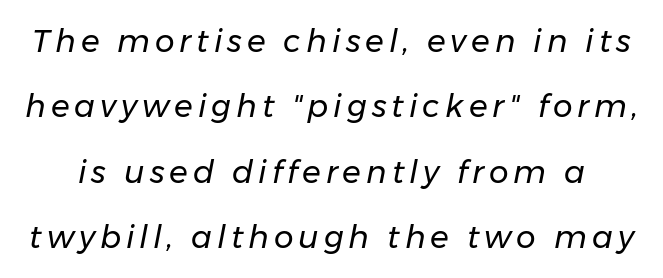
The image shows 31 px regular-weight type, italic (leaning right); set loose line spacing (2.11x), not underlined; low stroke contrast and a medium x-height.
